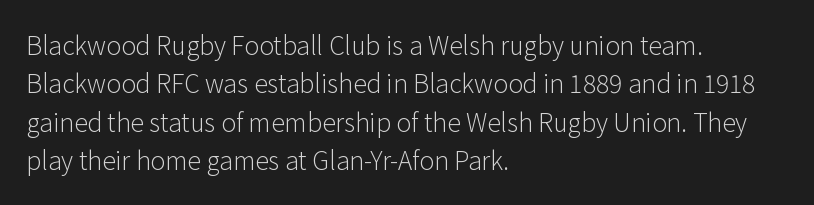
{"italic": "no", "bold": "no", "underline": "no", "align": "left", "line_spacing": "normal", "line_spacing_ratio": 1.54, "letter_spacing": "normal", "letter_spacing_em": 0.0, "glyph_px": 25}
